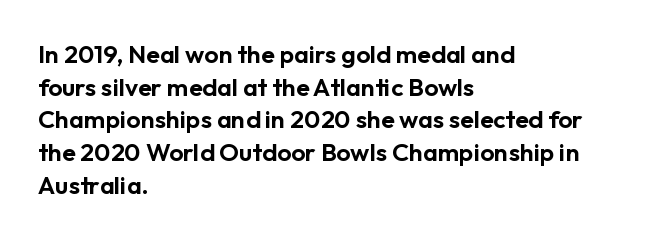
{"italic": "no", "underline": "no", "align": "left", "line_spacing": "normal", "line_spacing_ratio": 1.31, "letter_spacing": "normal", "letter_spacing_em": 0.0, "glyph_px": 25}
